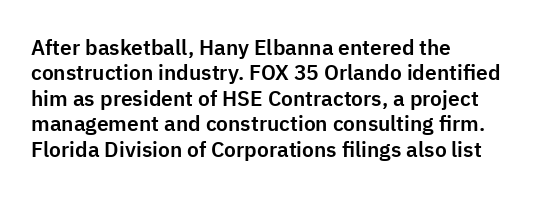
The image shows 21 px text type, upright; set left-aligned, line spacing 1.21x, normal letter spacing, not underlined.
